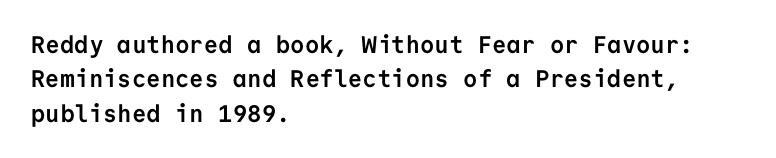
The passage shown is emphatically bold. The space directly below the letters is spotless. Italic? Not at all — the glyphs are vertical. The block of text has a typical density, with ordinary space between rows.
